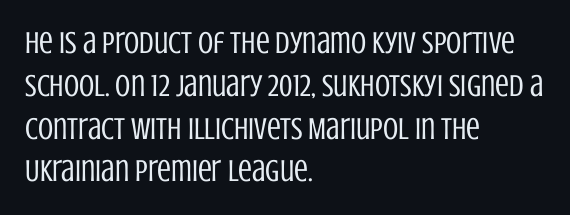
{"serif": "no", "italic": "no", "bold": "no", "weight": "regular", "width": "condensed", "stroke_contrast": "low", "x_height": "large", "monospaced": "no", "underline": "no", "align": "left", "line_spacing": "normal", "line_spacing_ratio": 1.38, "letter_spacing": "normal", "letter_spacing_em": 0.0, "glyph_px": 31}
